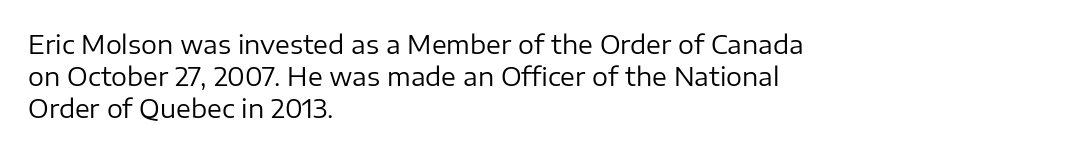
{"italic": "no", "bold": "no", "underline": "no", "align": "left", "line_spacing": "normal", "line_spacing_ratio": 1.29, "letter_spacing": "normal", "letter_spacing_em": 0.0, "glyph_px": 25}
